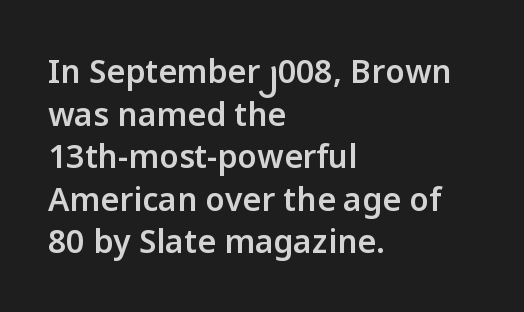
{"serif": "no", "italic": "no", "bold": "semi", "weight": "semibold", "width": "normal", "stroke_contrast": "low", "x_height": "medium", "monospaced": "no", "underline": "no", "align": "left", "line_spacing": "normal", "line_spacing_ratio": 1.33, "letter_spacing": "normal", "letter_spacing_em": 0.0, "glyph_px": 32}
